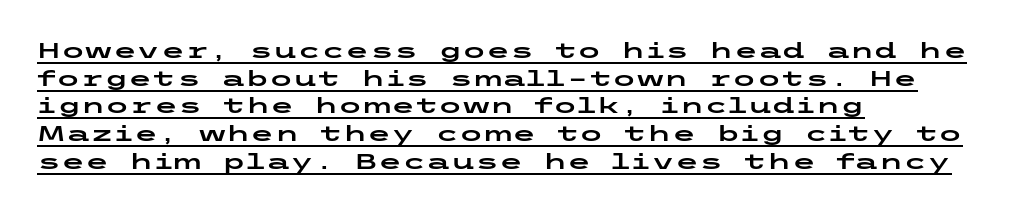
The image shows 22 px text type, upright; set left-aligned, normal line spacing (1.26x), normal letter spacing, underlined.
